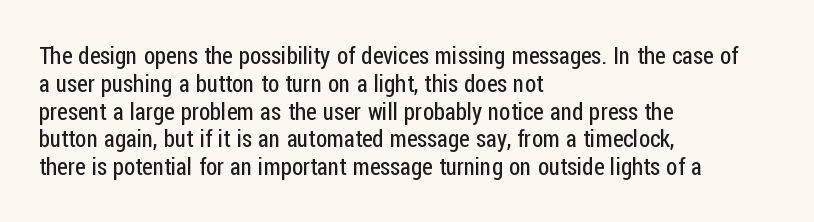
Italic: no, the glyphs are upright roman. Typeset ragged right — the left edge is the straight one. The gaps between neighbouring characters are ordinary and unremarkable. No letter is thick-stroked: the sample isn't bold. Lines of text with bare space underneath.
